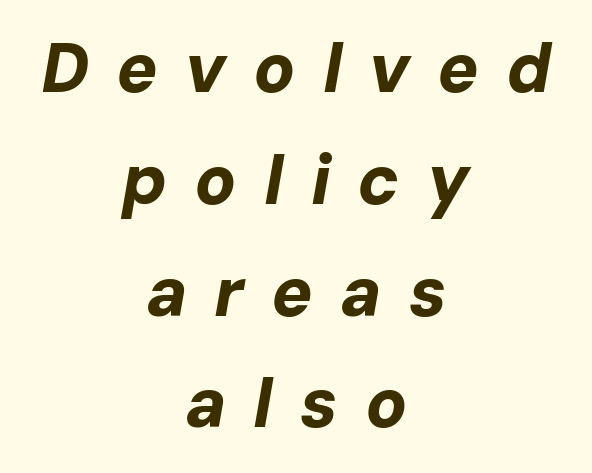
Rows of type keep a routine distance in the vertical direction. The baseline area is clear. Varying glyph widths throughout — classic text-font behaviour. How heavy is the stroke? Heavy — this is a bold. It's the slanting kind of type.
